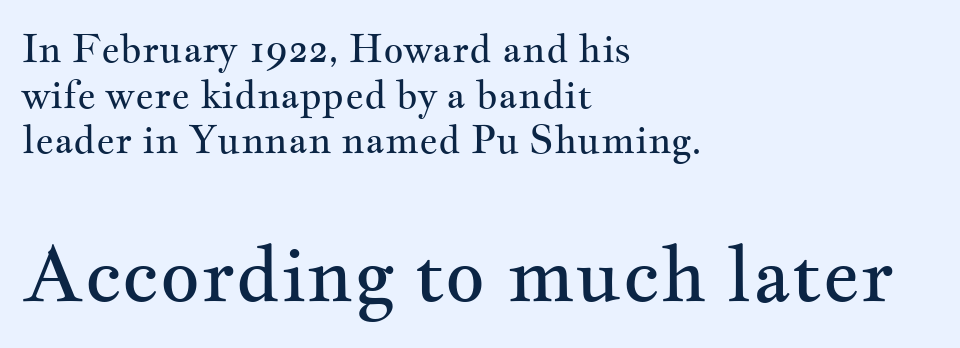
The image shows 78 px regular-weight, wide serif type, upright; set left-aligned, line spacing 1.17x, normal letter spacing, not underlined; the second (bottom) block is 2.0x larger; medium stroke contrast and a small x-height.
